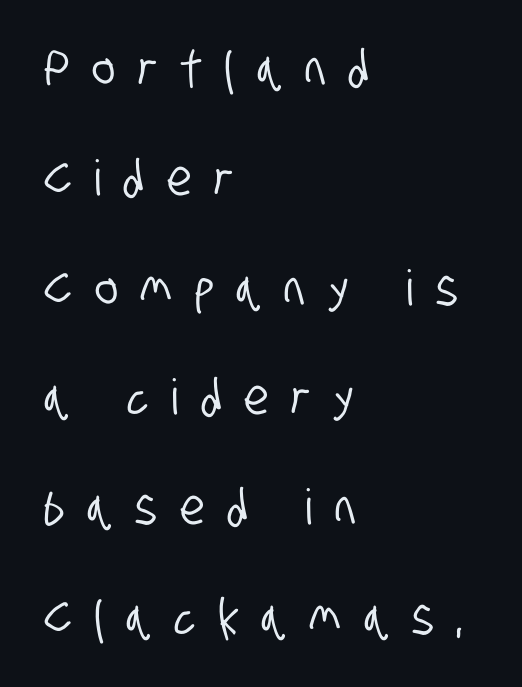
The image shows 49 px condensed sans-serif type; set left-aligned, loose line spacing (2.24x), unusually wide letter spacing (+0.47 em), not underlined; low stroke contrast and a large x-height.
